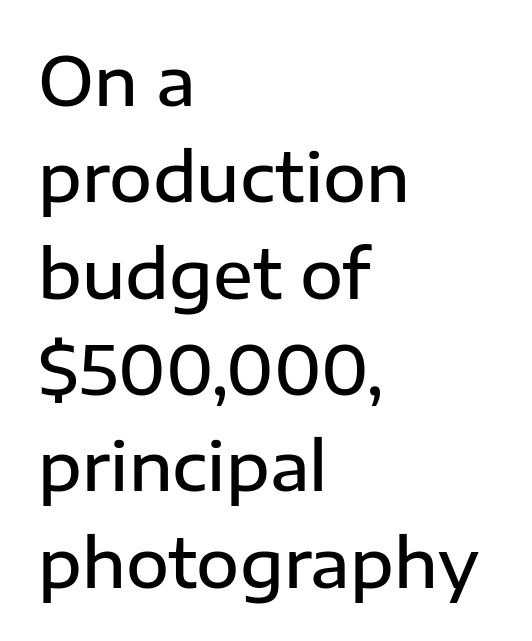
The type family on display is of the sans-serif kind. The rows are spaced the way most documents space them. On the weight axis this lands at semibold, roughly 600. The letters sit at their default tracking, neither squeezed nor spread.
